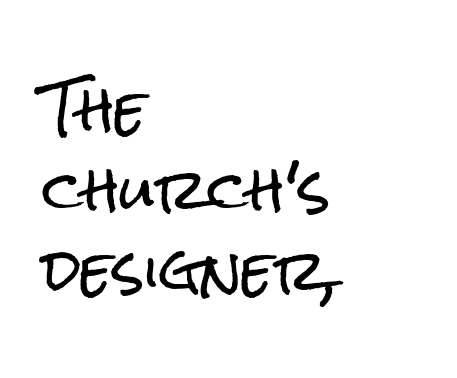
{"serif": "no", "italic": "no", "width": "condensed", "stroke_contrast": "low", "x_height": "medium", "monospaced": "no", "underline": "no", "align": "left", "line_spacing": "normal", "line_spacing_ratio": 1.46, "letter_spacing": "normal", "letter_spacing_em": 0.0, "glyph_px": 55}
